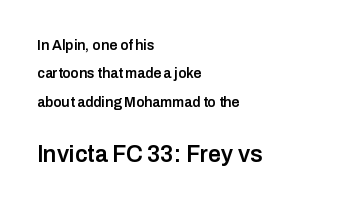
{"italic": "no", "bold": "semi", "underline": "no", "align": "left", "line_spacing": "loose", "line_spacing_ratio": 2.03, "letter_spacing": "normal", "letter_spacing_em": 0.0, "larger_block": "second", "size_ratio": 1.64, "glyph_px": 23}
